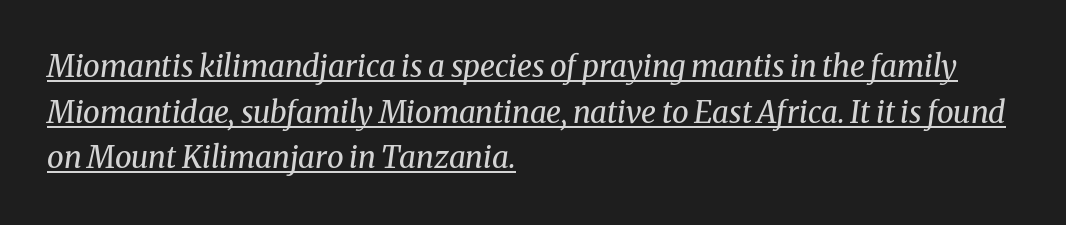
The image shows 30 px regular-weight serif type, italic (leaning right); set left-aligned, normal line spacing (1.52x), normal letter spacing, underlined; medium stroke contrast and a medium x-height.
